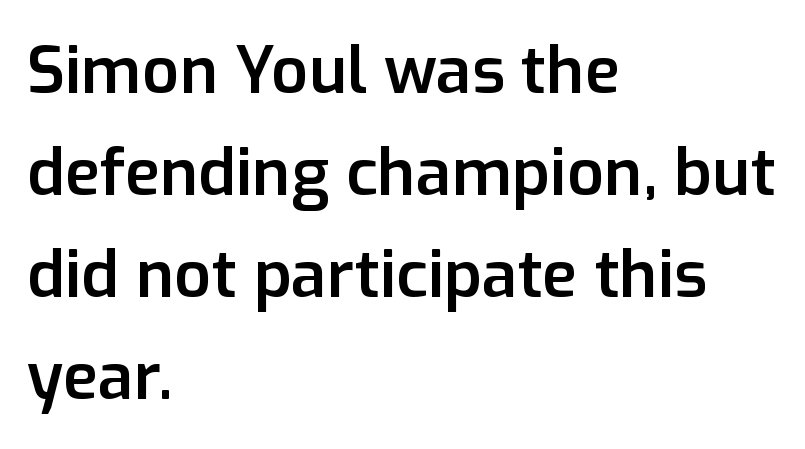
The image shows 65 px semibold sans-serif type, upright; set left-aligned, normal line spacing (1.57x), normal letter spacing, not underlined; low stroke contrast and a medium x-height.
